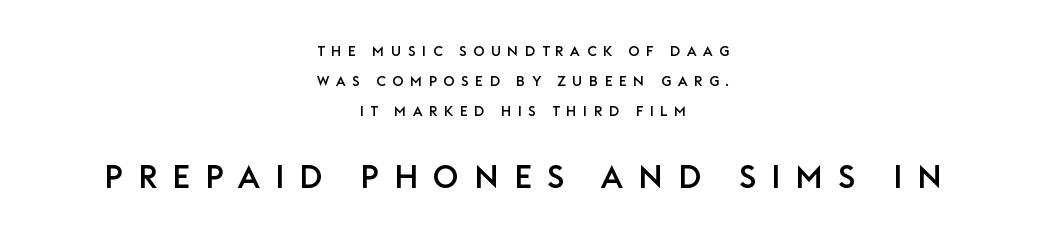
Q: Is the text italic (slanted)? A: No, it is upright.
Q: Is the typeface a serif or a sans-serif typeface? A: Sans-serif.
Q: Is the text underlined? A: No.
Q: How is the paragraph aligned? A: Centered.
Q: Is the spacing between letters normal or unusually wide? A: Unusually wide.
Q: Is the spacing between lines tight, normal or loose? A: Loose.
Q: Which block of text is set in a larger size, the first (top) or the second (bottom)? A: The second (bottom) one.
Q: Width (condensed, normal, or wide)? A: Normal.
Q: Stroke contrast? A: Low.
Q: x-height? A: Large.
Q: Monospaced? A: No.
